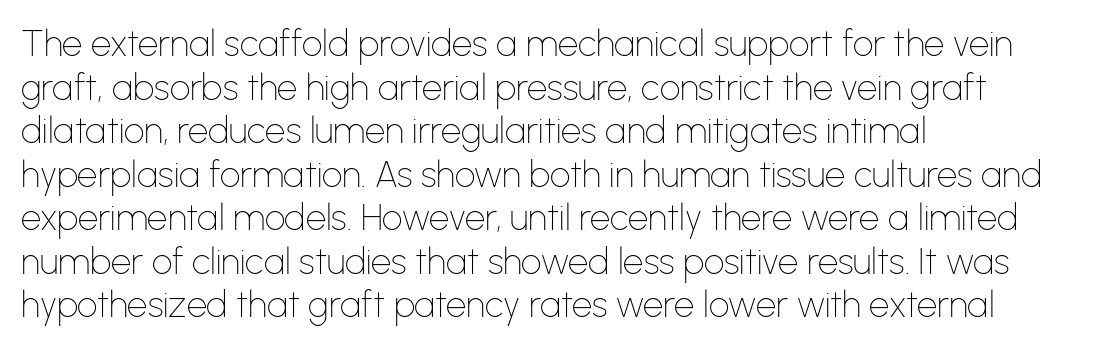
The image shows 36 px thin sans-serif type, upright; set left-aligned, line spacing 1.21x, normal letter spacing, not underlined; low stroke contrast and a medium x-height.
